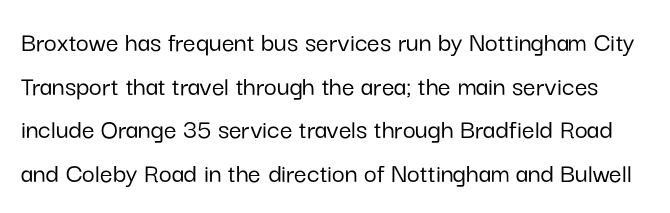
Bare-footed words on every line. In terms of letterform style, serifs are entirely absent. Here the designer chose a conventional face with non-uniform glyph widths. Nobody touched the tracking dial on this one. If you drew a line through each stem, it would be perfectly vertical. Evenly set lines give the paragraph a standard silhouette.
